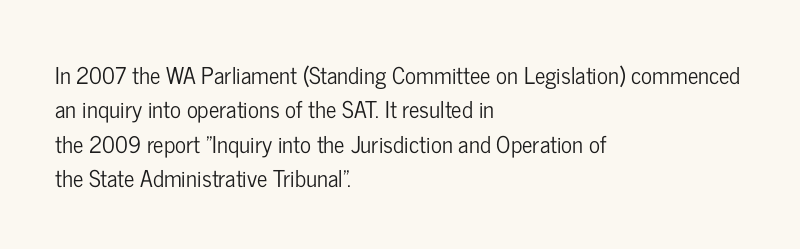
If you drew a ruler down the left edge, every line would touch it. Any mark beneath the type? The region is blank. Vertical spacing — default. It's the straight-up-and-down kind of type.
